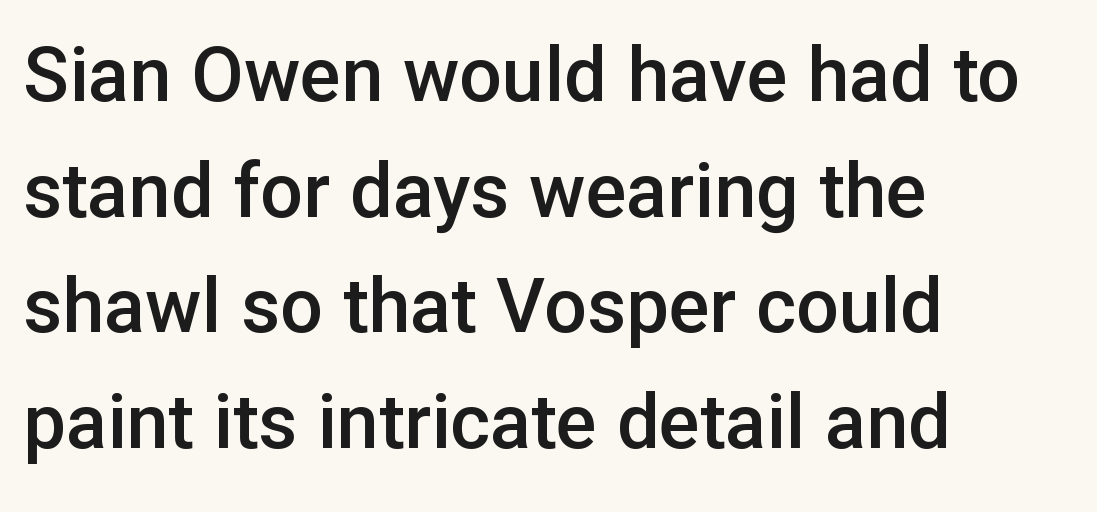
The image shows 76 px semibold sans-serif type, upright; set left-aligned, normal line spacing (1.52x), normal letter spacing, not underlined; low stroke contrast and a medium x-height.
